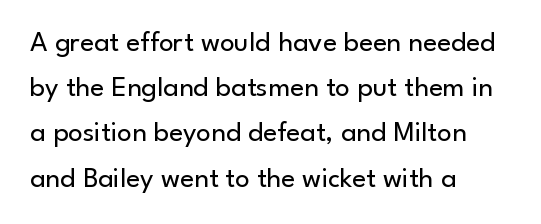
{"serif": "no", "italic": "no", "bold": "no", "weight": "regular", "width": "normal", "stroke_contrast": "low", "x_height": "small", "monospaced": "no", "underline": "no", "align": "left", "line_spacing": "normal", "line_spacing_ratio": 1.56, "letter_spacing": "normal", "letter_spacing_em": 0.0, "glyph_px": 29}
